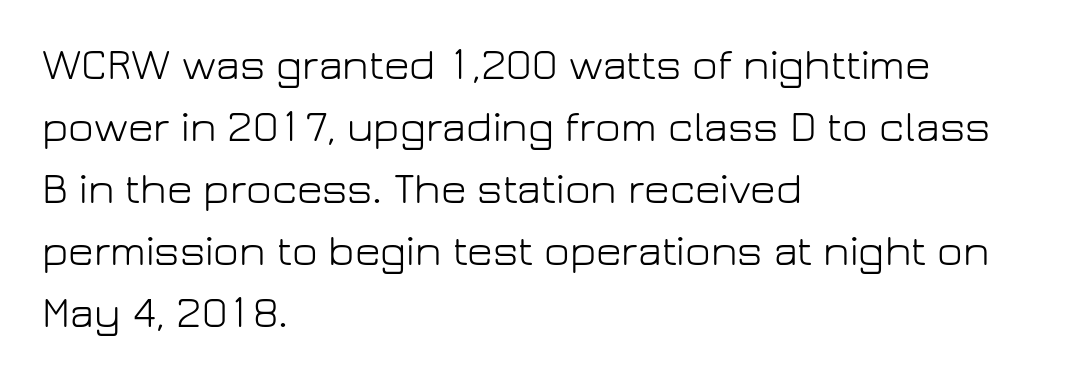
Nope, no serifs anywhere on these letters. Posture: upright roman. The tracking reads as untouched default to a designer's eye. Any mark beneath the type? The region is blank.
